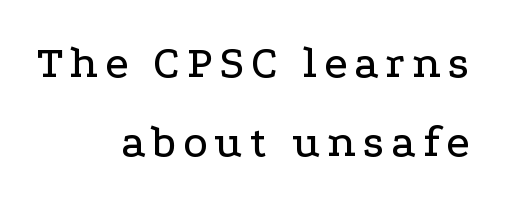
{"serif": "yes", "italic": "no", "width": "wide", "stroke_contrast": "low", "x_height": "medium", "monospaced": "no", "underline": "no", "align": "right", "line_spacing_ratio": 1.71, "glyph_px": 46}
